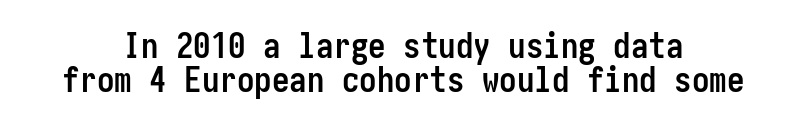
The image shows 35 px semibold, condensed sans-serif type, upright; set centered, tight line spacing (0.98x), normal letter spacing, not underlined; low stroke contrast and a medium x-height.
